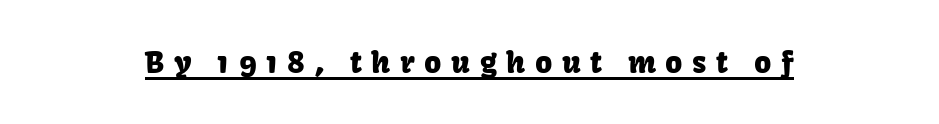
{"serif": "no", "italic": "no", "width": "normal", "stroke_contrast": "low", "x_height": "medium", "monospaced": "no", "underline": "yes", "letter_spacing": "wide", "letter_spacing_em": 0.32, "glyph_px": 30}
